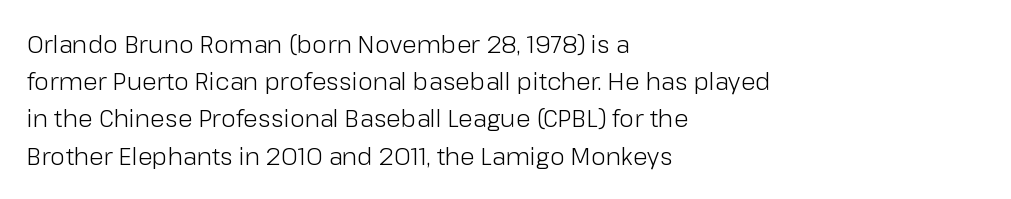
Ordinary non-slanted type is in use. This sample uses plain, unmodified letter spacing. Has an underline been added? It has not. The designer left line spacing at the default. The cut favours lightness, reaching ordinary text weight at its darkest. Layout note: lines flush left.
